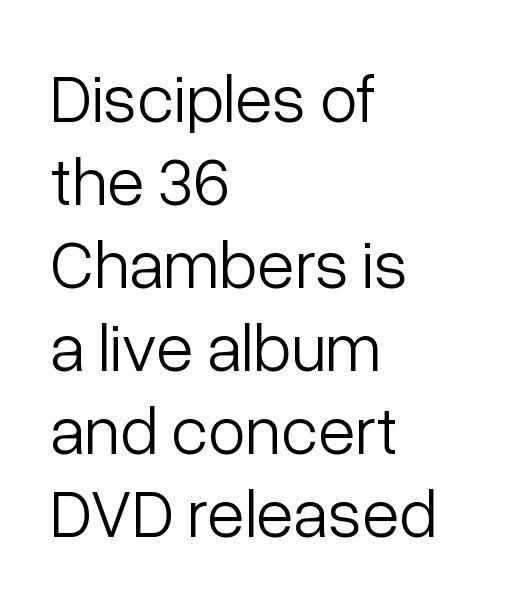
{"serif": "no", "italic": "no", "bold": "no", "weight": "light", "width": "normal", "stroke_contrast": "low", "x_height": "medium", "monospaced": "no", "underline": "no", "align": "left", "line_spacing_ratio": 1.22, "letter_spacing": "normal", "letter_spacing_em": 0.0, "glyph_px": 68}
